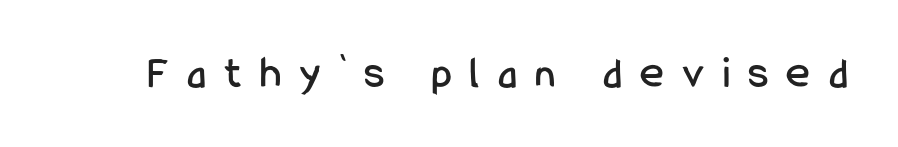
The image shows 45 px condensed sans-serif type, upright; set unusually wide letter spacing (+0.41 em), not underlined; low stroke contrast and a medium x-height.
